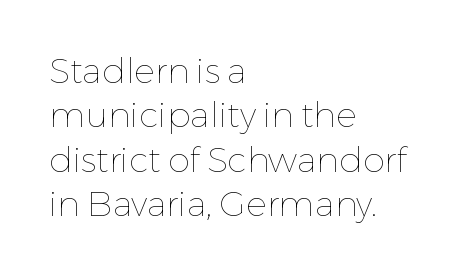
Q: Is the text bold? A: No.
Q: Is the text italic (slanted)? A: No, it is upright.
Q: Is the text underlined? A: No.
Q: How is the paragraph aligned? A: Left-aligned.
Q: Is the spacing between letters normal or unusually wide? A: Normal.
Q: Is the spacing between lines tight, normal or loose? A: Normal.
Q: Width (condensed, normal, or wide)? A: Normal.
Q: Stroke contrast? A: Low.
Q: x-height? A: Medium.
Q: Monospaced? A: No.
